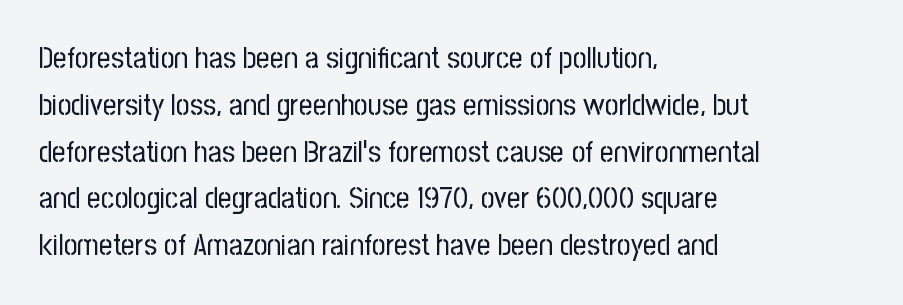
Q: Is the text bold? A: No.
Q: Is the text italic (slanted)? A: No, it is upright.
Q: Is the typeface a serif or a sans-serif typeface? A: Sans-serif.
Q: Is the text underlined? A: No.
Q: How is the paragraph aligned? A: Left-aligned.
Q: Is the spacing between letters normal or unusually wide? A: Normal.
Q: Is the spacing between lines tight, normal or loose? A: Normal.
Q: Width (condensed, normal, or wide)? A: Condensed.
Q: Stroke contrast? A: Low.
Q: x-height? A: Medium.
Q: Monospaced? A: No.
